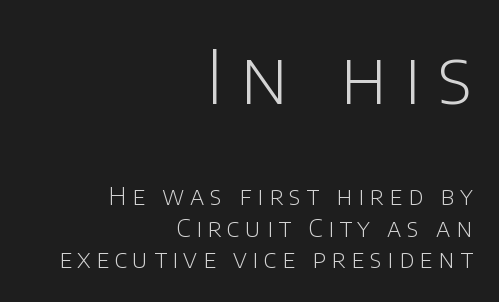
The image shows 74 px light sans-serif type, upright; set right-aligned, normal line spacing (1.26x), unusually wide letter spacing (+0.23 em), not underlined; the first (top) block is 2.96x larger; low stroke contrast and a large x-height.
